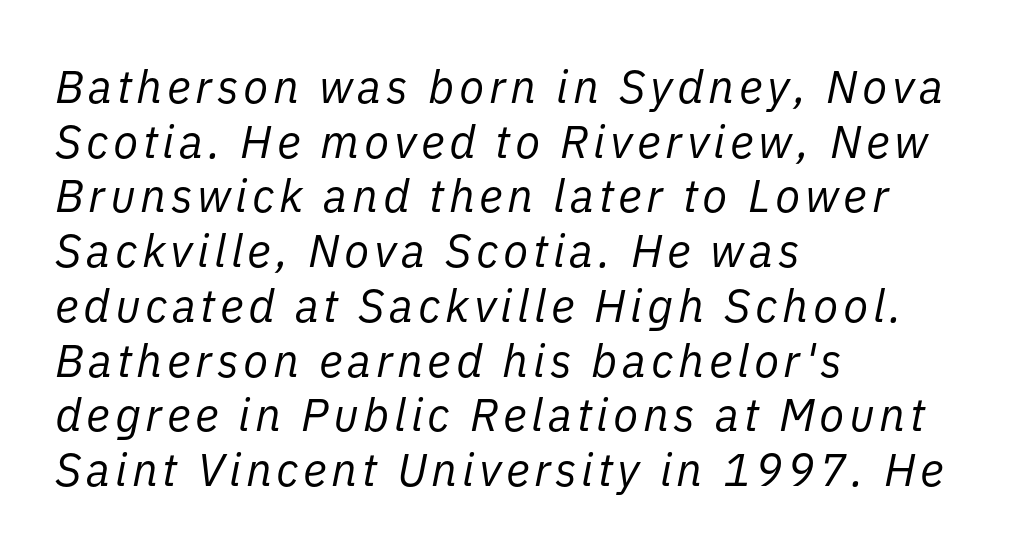
The image shows 46 px regular-weight type, italic (leaning right); set left-aligned, line spacing 1.19x, not underlined; low stroke contrast and a medium x-height.
